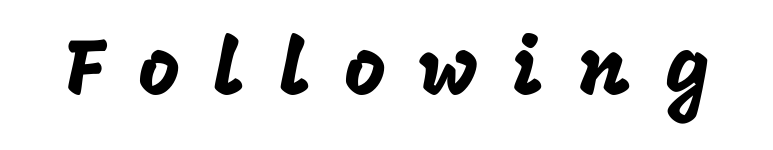
Honestly, the letter spacing is so wide it's the main thing you notice. Type style note: lacks serifs. The space directly below the letters is spotless. A typesetter would call this proportional, since set widths differ per character.
